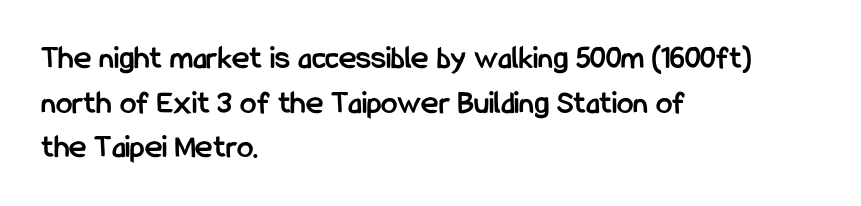
{"serif": "no", "italic": "no", "bold": "yes", "weight": "semibold", "width": "condensed", "stroke_contrast": "low", "x_height": "medium", "monospaced": "no", "underline": "no", "align": "left", "line_spacing": "normal", "line_spacing_ratio": 1.35, "letter_spacing": "normal", "letter_spacing_em": 0.0, "glyph_px": 33}
